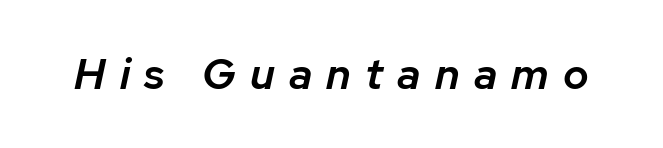
{"italic": "yes", "lean": "right", "slant_degrees": 12, "bold": "semi", "weight": "semibold", "width": "normal", "stroke_contrast": "low", "x_height": "medium", "monospaced": "no", "underline": "no", "letter_spacing": "wide", "letter_spacing_em": 0.33, "glyph_px": 43}
